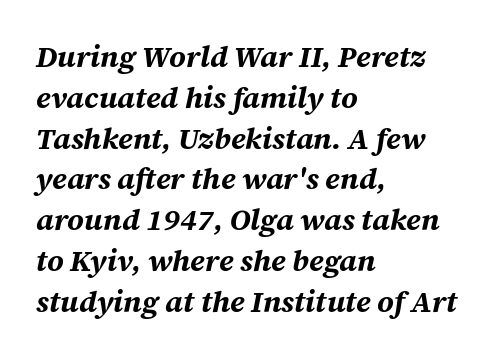
{"italic": "yes", "lean": "right", "slant_degrees": 12, "bold": "yes", "weight": "bold", "width": "normal", "stroke_contrast": "medium", "x_height": "medium", "monospaced": "no", "underline": "no", "align": "left", "line_spacing": "normal", "line_spacing_ratio": 1.36, "letter_spacing": "normal", "letter_spacing_em": 0.0, "glyph_px": 30}
